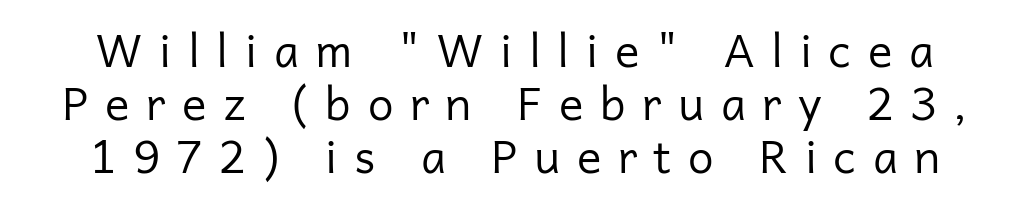
The image shows 46 px regular-weight sans-serif type, upright; set tight line spacing (1.15x), unusually wide letter spacing (+0.36 em), not underlined; low stroke contrast and a medium x-height.
